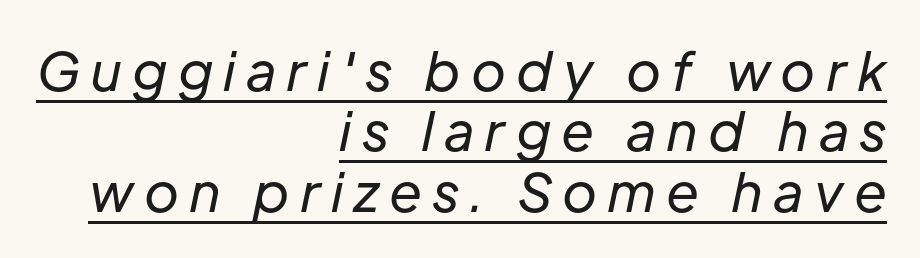
Q: Is the text bold? A: No.
Q: Is the text italic (slanted)? A: Yes, it leans right by about 12 degrees.
Q: Is the text underlined? A: Yes.
Q: How is the paragraph aligned? A: Right-aligned.
Q: Is the spacing between lines tight, normal or loose? A: Tight.
Q: Width (condensed, normal, or wide)? A: Normal.
Q: Stroke contrast? A: Low.
Q: x-height? A: Medium.
Q: Monospaced? A: No.
